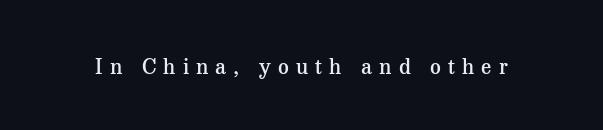
Q: Is the text bold? A: Semi-bold.
Q: Is the text italic (slanted)? A: No, it is upright.
Q: Is the text underlined? A: No.
Q: Is the spacing between letters normal or unusually wide? A: Unusually wide.
